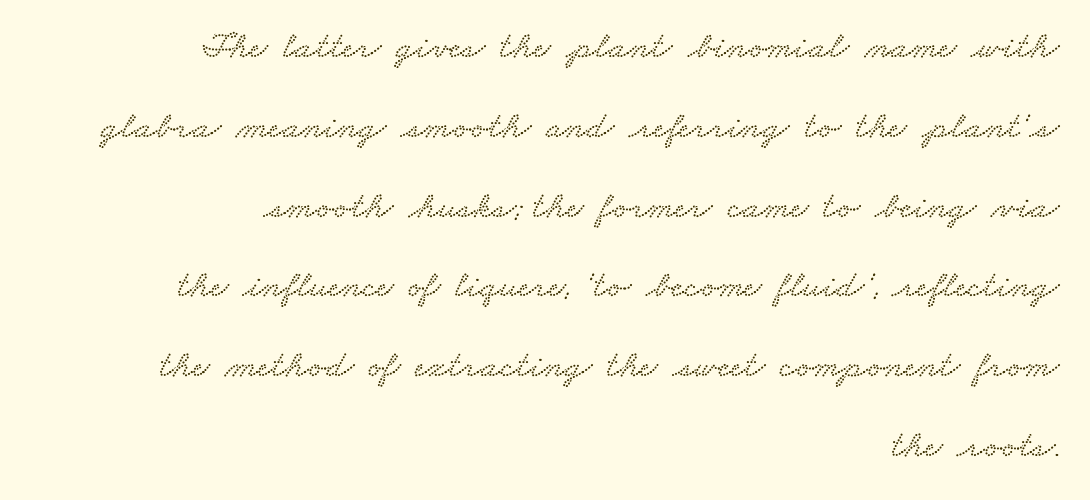
The image shows 38 px wide serif type; set right-aligned, loose line spacing (2.1x), normal letter spacing, not underlined; low stroke contrast and a small x-height.
